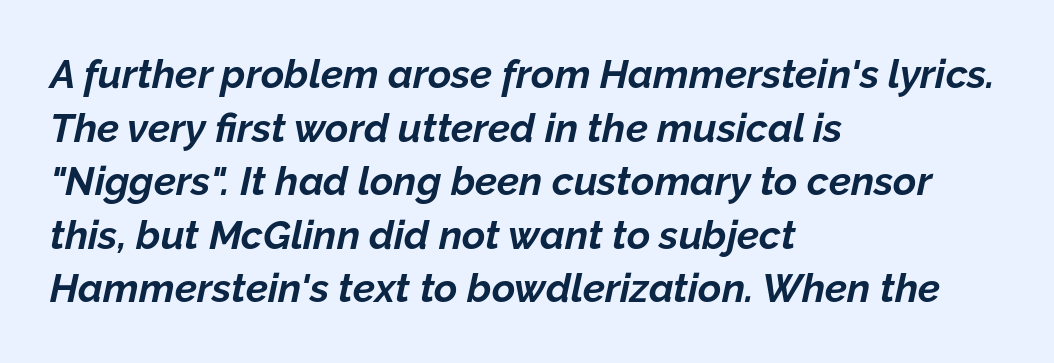
The image shows 40 px bold type, italic (leaning right); set left-aligned, normal line spacing (1.34x), normal letter spacing, not underlined; low stroke contrast and a medium x-height.
